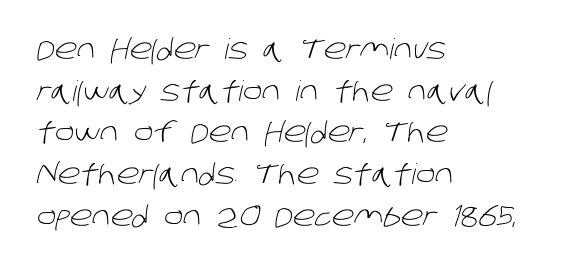
{"serif": "no", "bold": "no", "weight": "light", "width": "normal", "stroke_contrast": "low", "x_height": "large", "monospaced": "no", "underline": "no", "align": "left", "line_spacing": "normal", "line_spacing_ratio": 1.49, "letter_spacing": "normal", "letter_spacing_em": 0.0, "glyph_px": 28}
